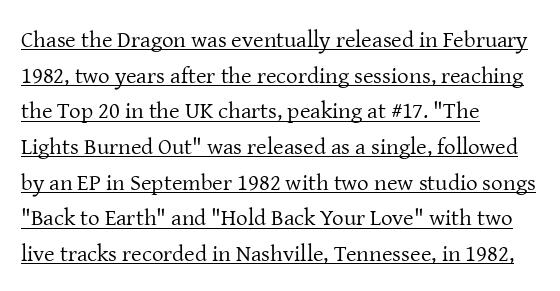
{"italic": "no", "bold": "no", "underline": "yes", "align": "left", "line_spacing": "normal", "line_spacing_ratio": 1.55, "letter_spacing": "normal", "letter_spacing_em": 0.0, "glyph_px": 23}
